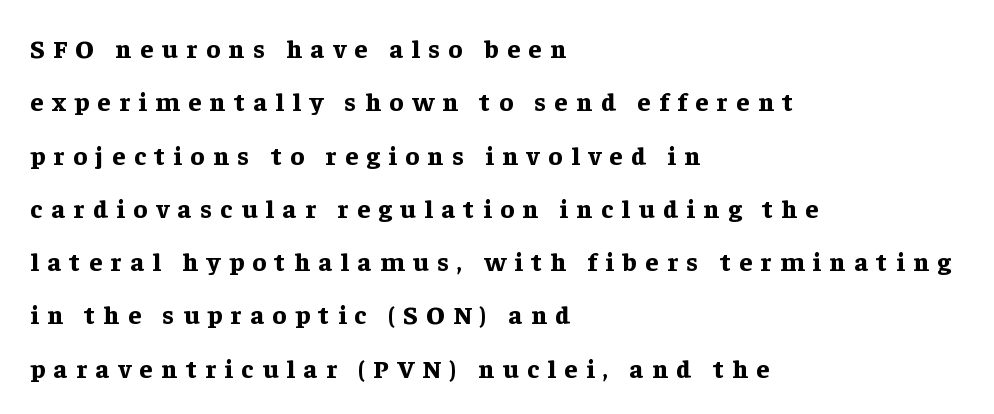
{"italic": "no", "bold": "yes", "underline": "no", "align": "left", "line_spacing": "loose", "line_spacing_ratio": 2.05, "letter_spacing": "wide", "letter_spacing_em": 0.33, "glyph_px": 26}
